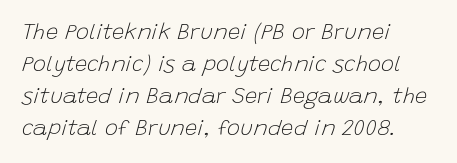
The font is comparable to plain body text, perhaps lighter. The space directly below the letters is spotless. Standard letterfit; no display-style spreading of the glyphs. The line-height multiplier appears to be the usual default.
